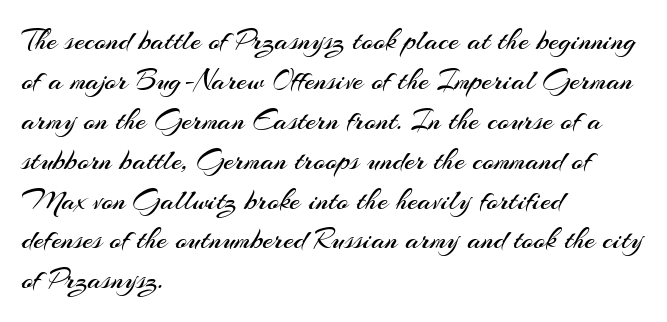
Q: Is the text bold? A: No.
Q: Is the text italic (slanted)? A: Yes.
Q: Is the typeface a serif or a sans-serif typeface? A: Sans-serif.
Q: Is the text underlined? A: No.
Q: How is the paragraph aligned? A: Left-aligned.
Q: Is the spacing between letters normal or unusually wide? A: Normal.
Q: Is the spacing between lines tight, normal or loose? A: Normal.
Q: Width (condensed, normal, or wide)? A: Normal.
Q: Stroke contrast? A: Medium.
Q: x-height? A: Small.
Q: Monospaced? A: No.
